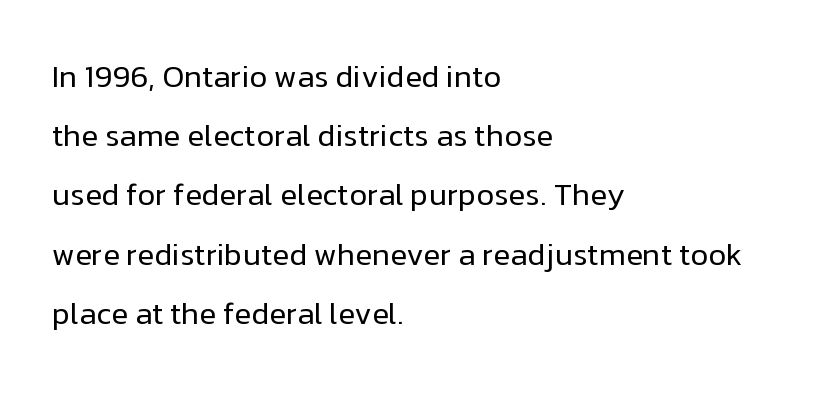
Varying glyph widths throughout — classic text-font behaviour. What kind of face is this? One without serifs — a sans. A quiet, ordinary-to-light weight characterises the typeface. The type sits square on the baseline with zero lean. Left-aligned paragraph, ragged on the right. A bare baseline throughout the passage.
